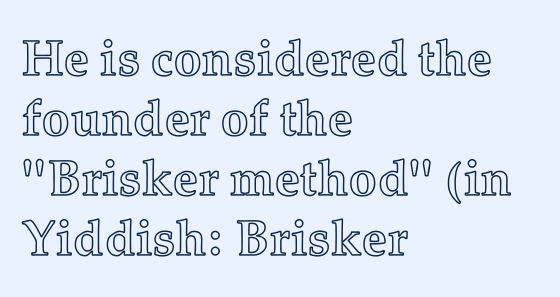
The letters advance in unequal steps, a hallmark of proportional type. Glance below the letters and you will spot only blank space. The face used here is rendered with its standard letterfit. Caption: multi-line text, flush left, ragged right. Ordinary non-slanted type is in use.
